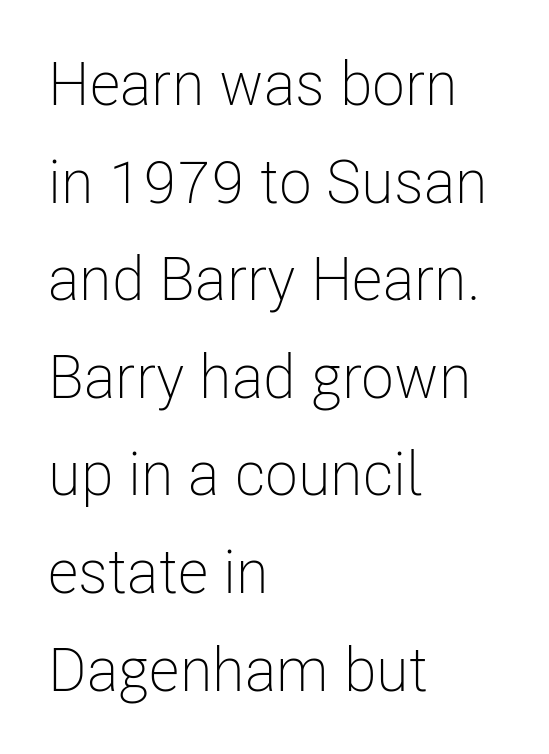
This sample keeps an unexceptional amount of space between lines. Do the letters lean? They stand straight. Casual observation: everything's shoved over to the left. Weight class: somewhere from thin through regular.
